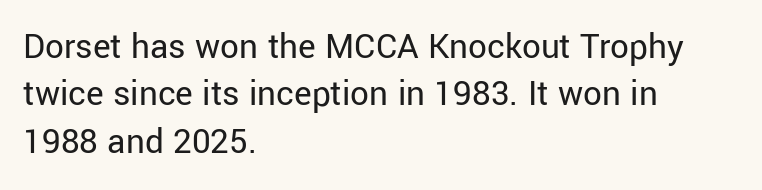
The image shows 37 px regular-weight sans-serif type, upright; set left-aligned, normal line spacing (1.28x), normal letter spacing, not underlined; low stroke contrast and a medium x-height.
